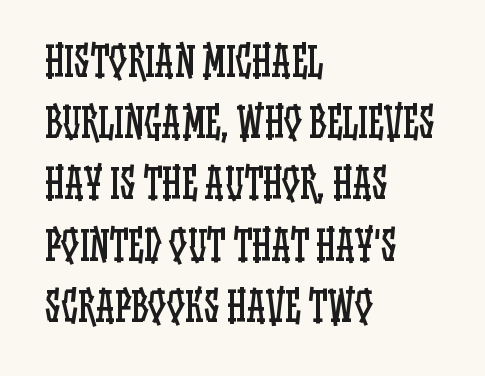
The image shows 40 px regular-weight, condensed type, upright; set left-aligned, normal line spacing (1.53x), normal letter spacing, not underlined; low stroke contrast and a large x-height.
